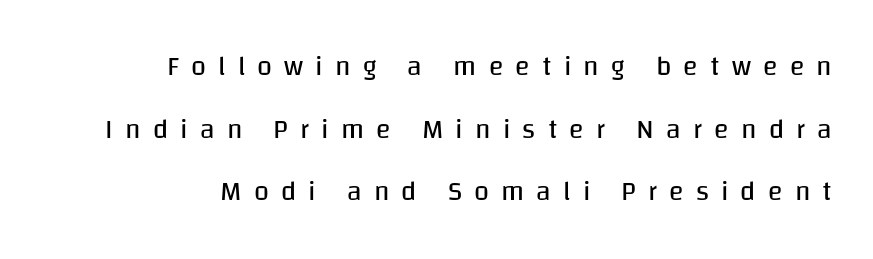
{"italic": "no", "bold": "no", "underline": "no", "align": "right", "line_spacing": "loose", "line_spacing_ratio": 2.32, "letter_spacing": "wide", "letter_spacing_em": 0.45, "glyph_px": 27}
